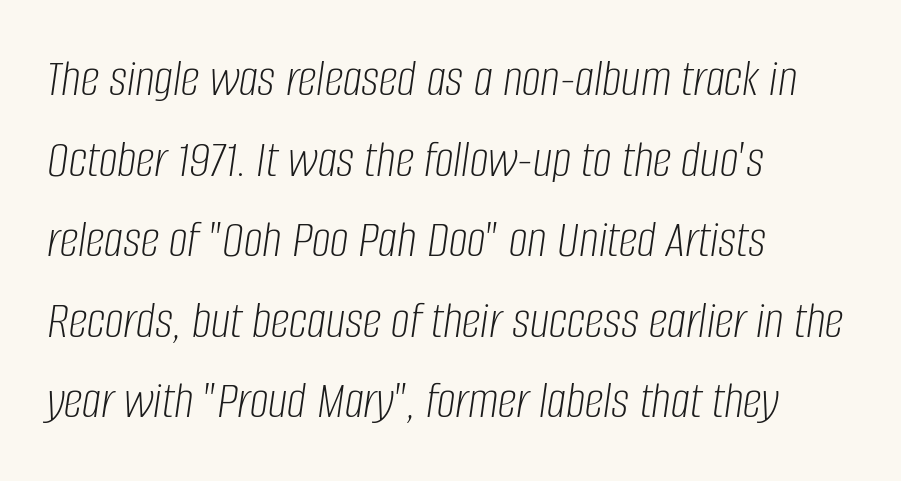
{"italic": "yes", "lean": "right", "slant_degrees": 8, "bold": "no", "weight": "light", "width": "condensed", "stroke_contrast": "low", "x_height": "large", "monospaced": "no", "underline": "no", "align": "left", "line_spacing": "normal", "line_spacing_ratio": 1.52, "letter_spacing": "normal", "letter_spacing_em": 0.0, "glyph_px": 53}
